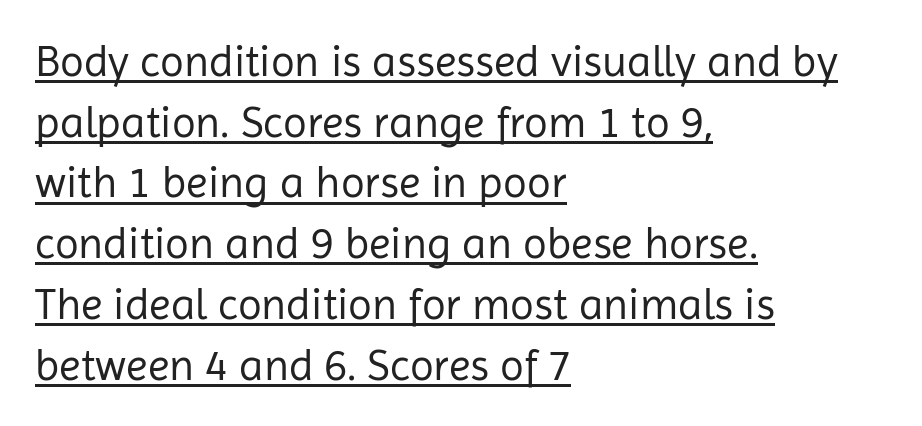
In terms of letterform style, serifs are entirely absent. The typesetter chose a ragged-right arrangement here. Character widths vary here, with narrow letters taking less room than wide ones. The lettering is marked with a stroke running underneath it. Compared with typical paragraphs, the rows here are spaced about the same.
